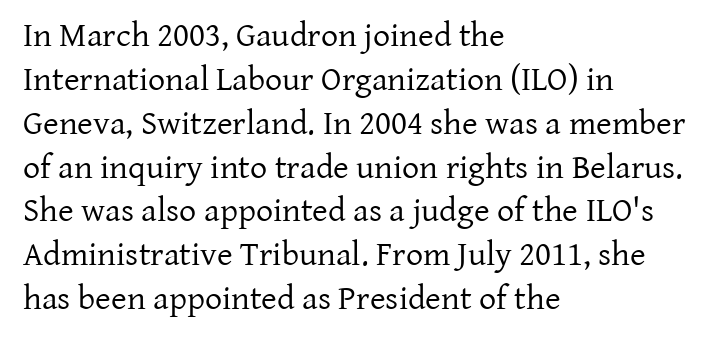
Layout note: lines flush left. Is this a sans? No — the strokes have serifs. No extra ink here — the face is not bold. Whoever set this chose a conventional vertical rhythm. The specimen omits any rule beneath the text block's lines.
